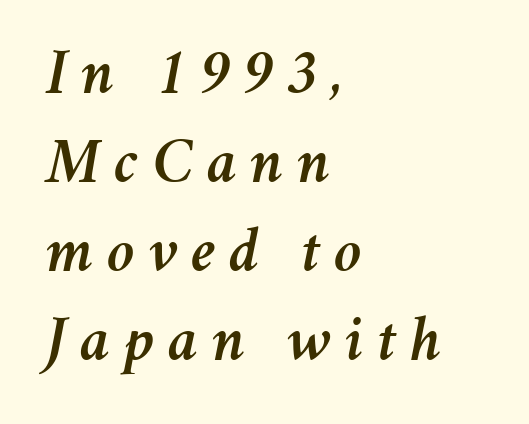
Caption: multi-line text, flush left, ragged right. The text carries the slant typical of an italic or oblique font. The horizontal fit of the characters is loose and conspicuously gappy. Reading down the column, the eye jumps a familiar distance to each next line. Here the designer chose a conventional face with non-uniform glyph widths. Words float on clear page, feet unadorned.
